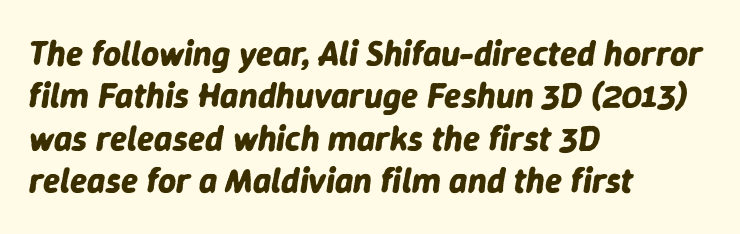
Q: Is the text bold? A: Yes.
Q: Is the text italic (slanted)? A: Yes, it leans right by about 9 degrees.
Q: Is the text underlined? A: No.
Q: How is the paragraph aligned? A: Left-aligned.
Q: Is the spacing between letters normal or unusually wide? A: Normal.
Q: Width (condensed, normal, or wide)? A: Normal.
Q: Stroke contrast? A: Low.
Q: x-height? A: Medium.
Q: Monospaced? A: No.
